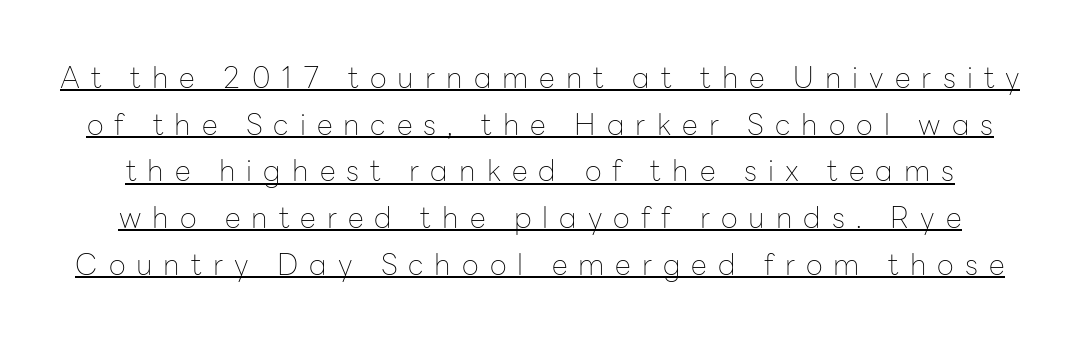
{"serif": "no", "italic": "no", "bold": "no", "weight": "thin", "width": "normal", "stroke_contrast": "low", "x_height": "medium", "monospaced": "no", "underline": "yes", "line_spacing": "normal", "line_spacing_ratio": 1.61, "letter_spacing": "wide", "letter_spacing_em": 0.38, "glyph_px": 29}
